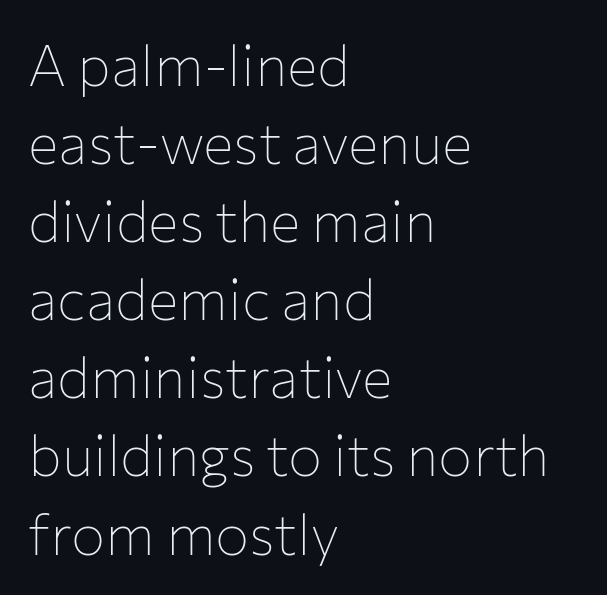
Q: Is the text bold? A: No.
Q: Is the text italic (slanted)? A: No, it is upright.
Q: Is the typeface a serif or a sans-serif typeface? A: Sans-serif.
Q: Is the text underlined? A: No.
Q: How is the paragraph aligned? A: Left-aligned.
Q: Is the spacing between letters normal or unusually wide? A: Normal.
Q: Is the spacing between lines tight, normal or loose? A: Normal.
Q: Width (condensed, normal, or wide)? A: Normal.
Q: Stroke contrast? A: Low.
Q: x-height? A: Medium.
Q: Monospaced? A: No.
